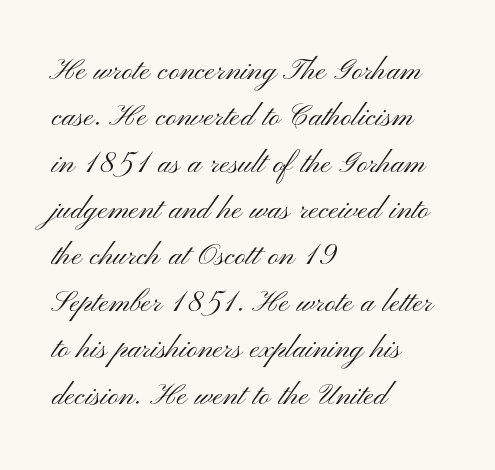
Q: Is the text bold? A: No.
Q: Is the text italic (slanted)? A: Yes.
Q: Is the typeface a serif or a sans-serif typeface? A: Sans-serif.
Q: Is the text underlined? A: No.
Q: How is the paragraph aligned? A: Left-aligned.
Q: Is the spacing between letters normal or unusually wide? A: Normal.
Q: Width (condensed, normal, or wide)? A: Wide.
Q: Stroke contrast? A: Medium.
Q: x-height? A: Small.
Q: Monospaced? A: No.
